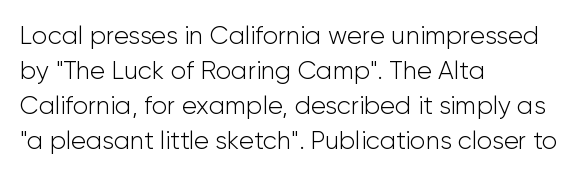
Nobody drew a line under any word here. The passage is arranged the way most books set body copy — flush left. Is the stroke heavy? The answer is a plain regular-or-lighter. Nobody touched the tracking dial on this one. A roman cut, with each character standing at attention. The space between consecutive lines is moderate.
